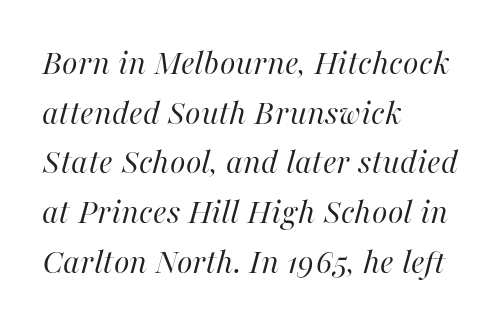
The image shows 36 px regular-weight type, italic (leaning right); set left-aligned, normal line spacing (1.38x), normal letter spacing, not underlined; high stroke contrast and a medium x-height.
